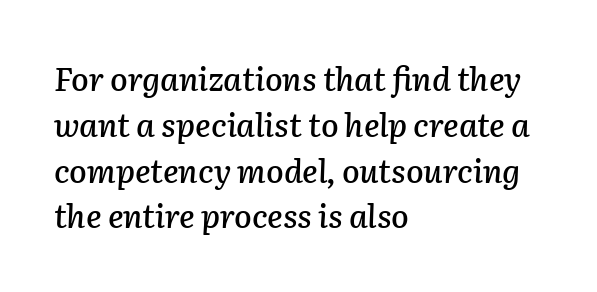
The image shows 32 px text type, italic (leaning right); set left-aligned, normal line spacing (1.43x), normal letter spacing, not underlined; low stroke contrast and a medium x-height.
